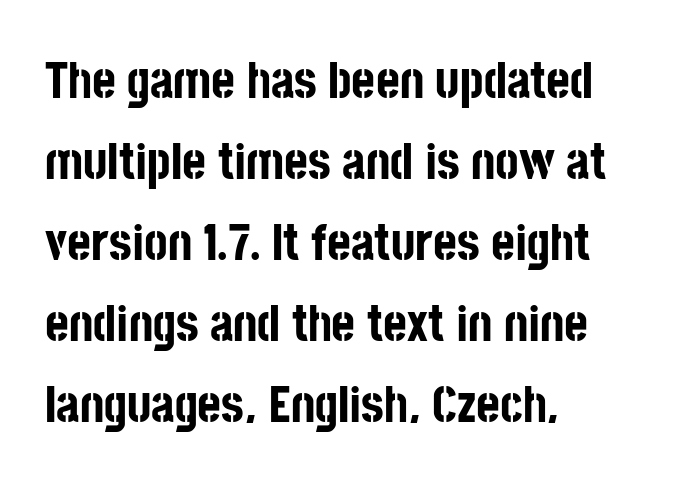
The image shows 51 px bold, condensed sans-serif type, upright; set left-aligned, normal line spacing (1.59x), normal letter spacing, not underlined; low stroke contrast and a large x-height.
